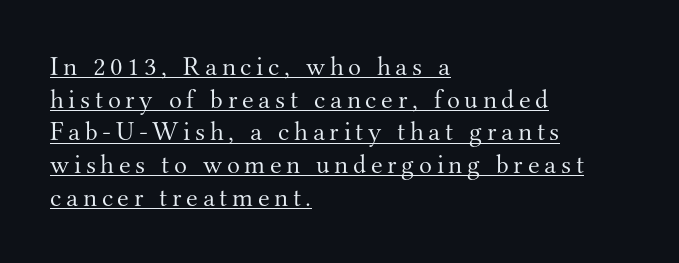
{"italic": "no", "bold": "no", "underline": "yes", "align": "left", "line_spacing_ratio": 1.21, "glyph_px": 27}
